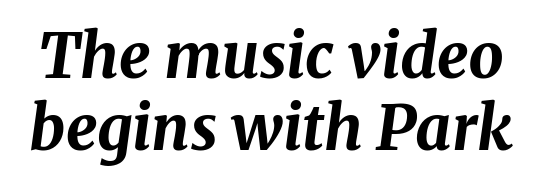
Quick note: italic. The rendering keeps characters at their native spacing. Heavy-handed strokes throughout: this text is bold. No word sits above an underline. Looks like regular typesetting: each glyph gets only the width it needs.
